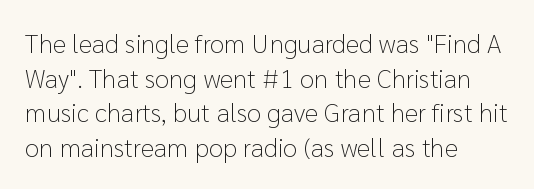
{"italic": "no", "bold": "no", "underline": "no", "align": "left", "line_spacing": "normal", "line_spacing_ratio": 1.33, "letter_spacing": "normal", "letter_spacing_em": 0.0, "glyph_px": 26}
